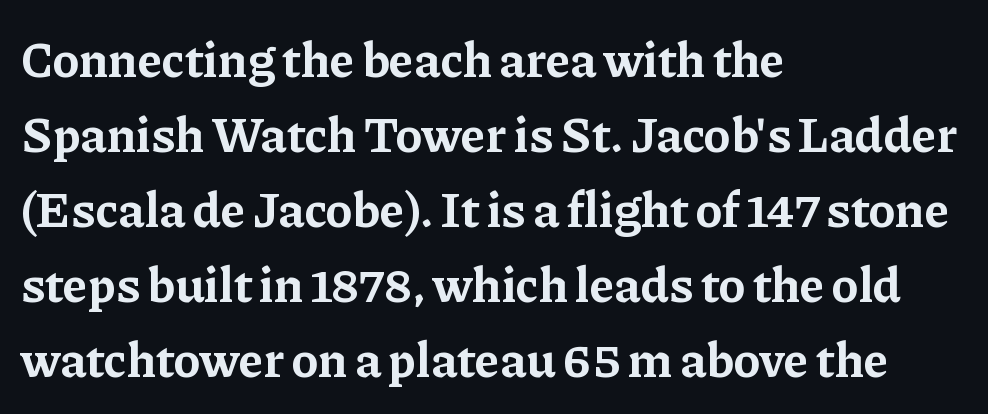
Glyph-to-glyph distance matches everyday printed text. Italic: no, the glyphs are upright roman. Horizontal bands of white between lines are of average thickness. A bare baseline throughout the passage. I'd describe the lettering as bold — thick and assertive.
